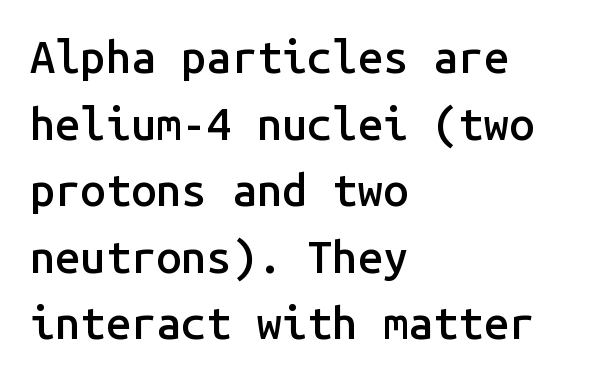
{"serif": "no", "italic": "no", "bold": "semi", "weight": "semibold", "width": "normal", "stroke_contrast": "low", "x_height": "medium", "monospaced": "yes", "underline": "no", "align": "left", "line_spacing": "normal", "line_spacing_ratio": 1.48, "letter_spacing": "normal", "letter_spacing_em": 0.0, "glyph_px": 45}
